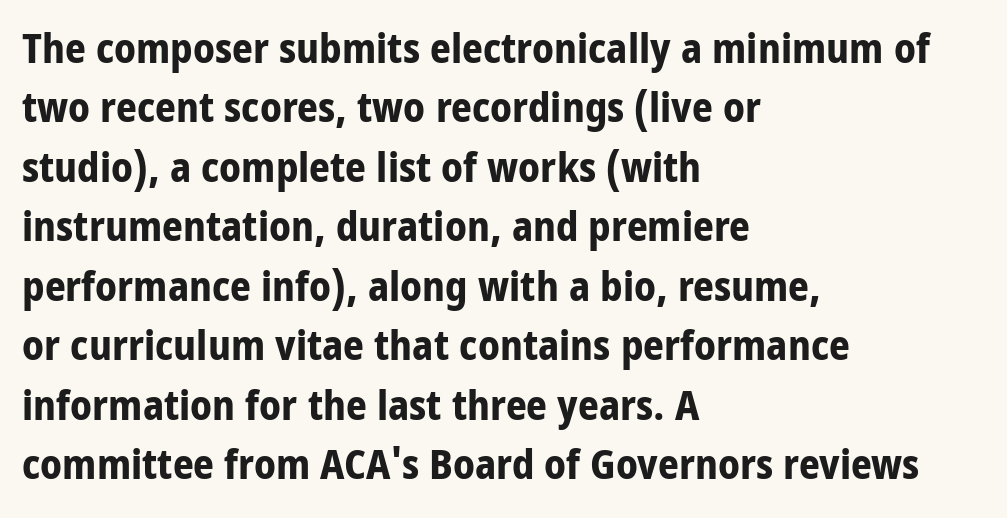
Q: Is the text bold? A: Yes.
Q: Is the text italic (slanted)? A: No, it is upright.
Q: Is the typeface a serif or a sans-serif typeface? A: Sans-serif.
Q: Is the text underlined? A: No.
Q: How is the paragraph aligned? A: Left-aligned.
Q: Is the spacing between letters normal or unusually wide? A: Normal.
Q: Is the spacing between lines tight, normal or loose? A: Normal.
Q: Width (condensed, normal, or wide)? A: Condensed.
Q: Stroke contrast? A: Low.
Q: x-height? A: Large.
Q: Monospaced? A: No.
